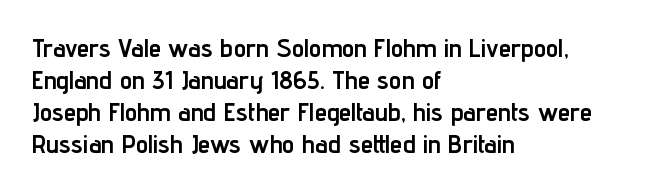
{"italic": "no", "bold": "yes", "underline": "no", "align": "left", "line_spacing": "normal", "line_spacing_ratio": 1.28, "letter_spacing": "normal", "letter_spacing_em": 0.0, "glyph_px": 25}
